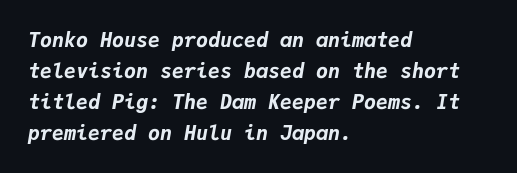
Q: Is the text bold? A: Yes.
Q: Is the text italic (slanted)? A: Yes, it leans right by about 9 degrees.
Q: Is the text underlined? A: No.
Q: How is the paragraph aligned? A: Left-aligned.
Q: Is the spacing between letters normal or unusually wide? A: Normal.
Q: Is the spacing between lines tight, normal or loose? A: Normal.
